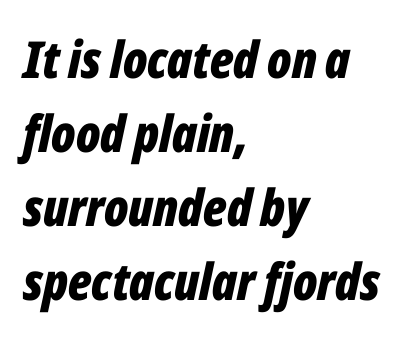
The image shows 51 px bold, condensed type, italic (leaning right); set left-aligned, normal line spacing (1.45x), normal letter spacing, not underlined; low stroke contrast and a medium x-height.
